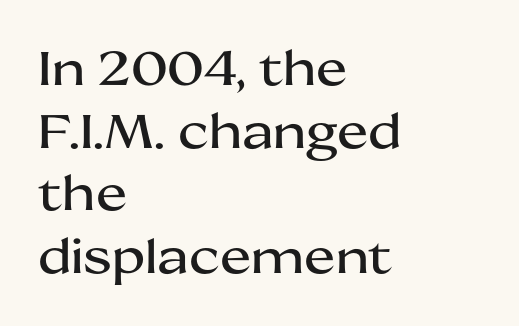
Rule under the text: the space is simply empty. Words appear dense and cohesive because spacing is normal. Teacher's note: observe the even left margin — that is flush-left alignment. This is roman type, the default non-slanted kind.
